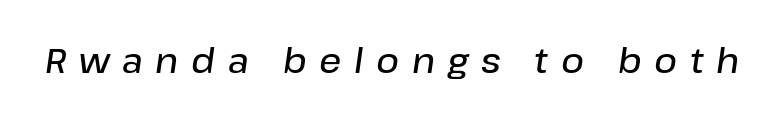
{"italic": "yes", "lean": "right", "slant_degrees": 8, "bold": "semi", "weight": "semibold", "width": "normal", "stroke_contrast": "low", "x_height": "medium", "monospaced": "no", "underline": "no", "letter_spacing": "wide", "letter_spacing_em": 0.36, "glyph_px": 35}
